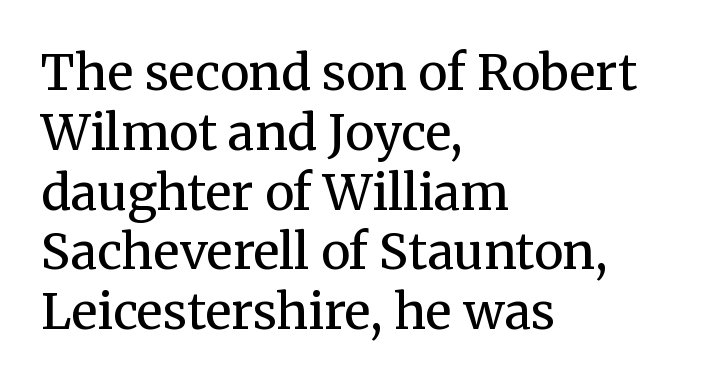
{"serif": "yes", "italic": "no", "bold": "no", "weight": "regular", "width": "normal", "stroke_contrast": "medium", "x_height": "medium", "monospaced": "no", "underline": "no", "align": "left", "line_spacing_ratio": 1.22, "letter_spacing": "normal", "letter_spacing_em": 0.0, "glyph_px": 49}
